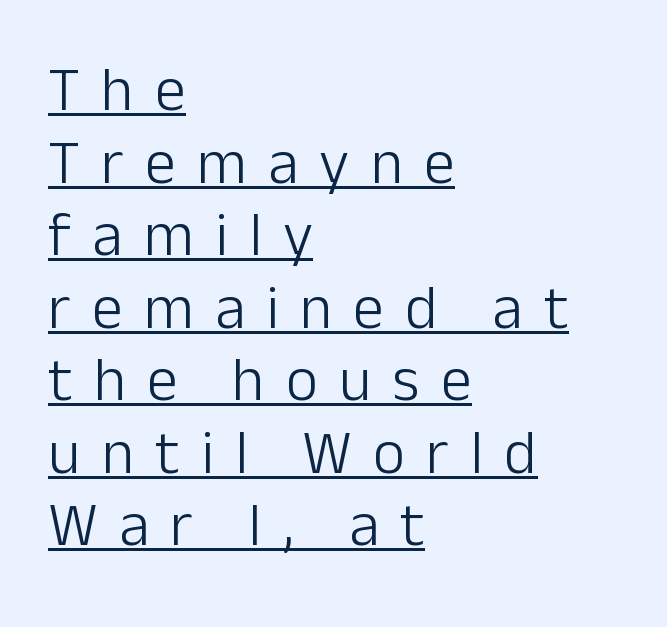
The image shows 62 px light sans-serif type, upright; set left-aligned, line spacing 1.17x, unusually wide letter spacing (+0.34 em), underlined; low stroke contrast and a medium x-height.
